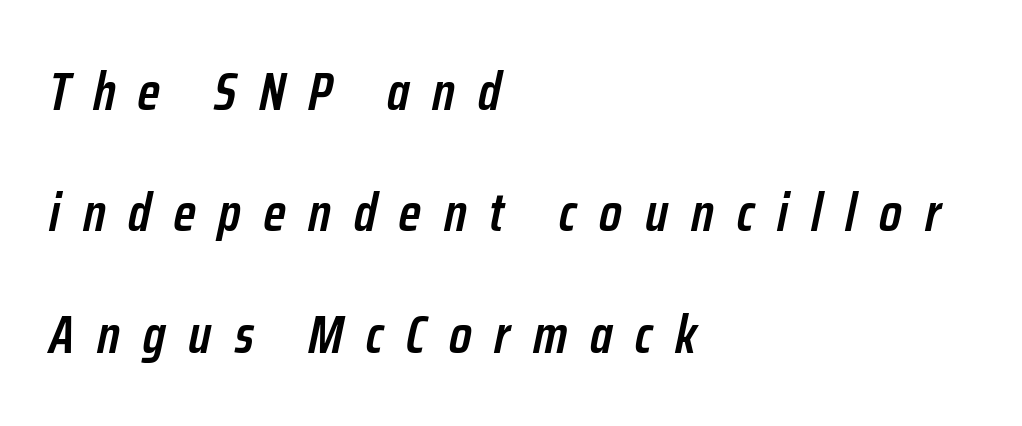
{"italic": "yes", "lean": "right", "slant_degrees": 12, "bold": "semi", "weight": "semibold", "width": "condensed", "stroke_contrast": "low", "x_height": "medium", "monospaced": "no", "underline": "no", "align": "left", "line_spacing": "loose", "line_spacing_ratio": 2.29, "letter_spacing": "wide", "letter_spacing_em": 0.43, "glyph_px": 53}
